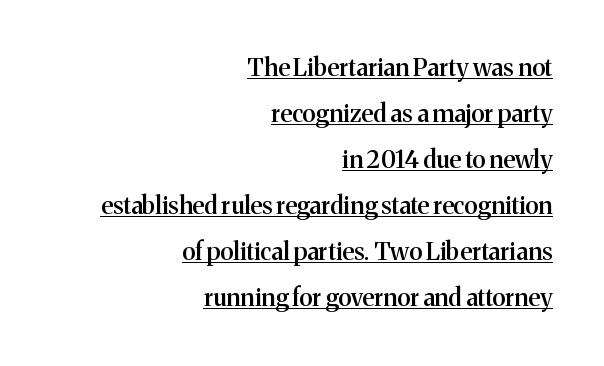
The image shows 24 px text type, upright; set right-aligned, loose line spacing (1.92x), normal letter spacing, underlined.
